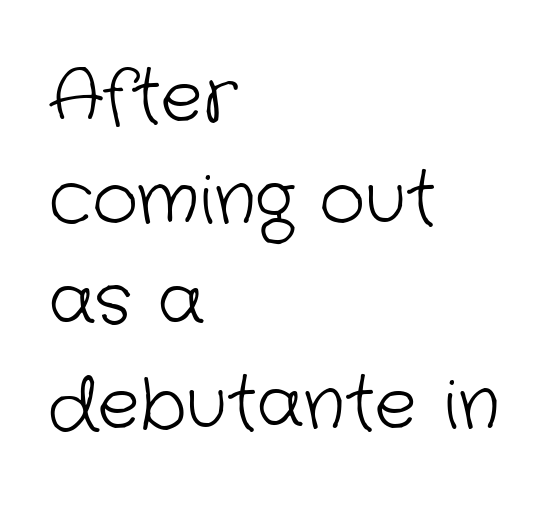
Beneath every word, the page is bare. Quick note: interline space is typical. Stroke mass is kept to a normal reading level or below. Left-aligned paragraph, ragged on the right. Is this a fixed-width face? No — the glyphs have proportional, varying widths.
